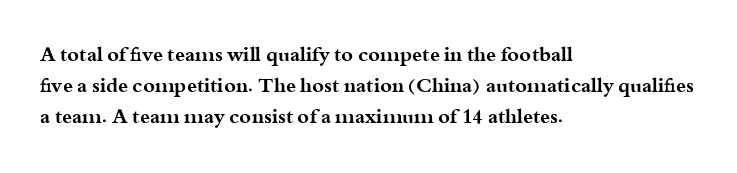
This is heavy type, rendered in bold. No extra tracking has been applied to these lines. The lines in this sample share a left origin and differ only in where they stop. A typesetter would call this leading conventional body-copy spacing. The typography opts for an upright posture over an oblique one. No word sits above an underline.
